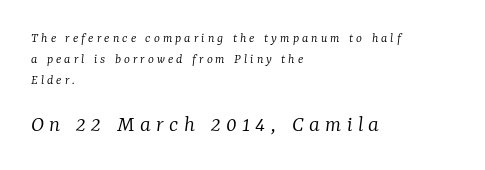
Q: Is the text bold? A: No.
Q: Is the text italic (slanted)? A: Yes, it leans right by about 7 degrees.
Q: Is the text underlined? A: No.
Q: How is the paragraph aligned? A: Left-aligned.
Q: Is the spacing between letters normal or unusually wide? A: Unusually wide.
Q: Is the spacing between lines tight, normal or loose? A: Normal.
Q: Which block of text is set in a larger size, the first (top) or the second (bottom)? A: The second (bottom) one.
